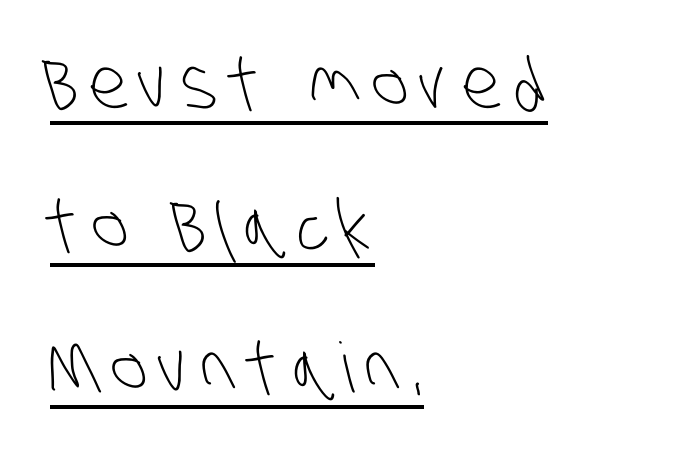
Q: Is the text bold? A: No.
Q: Is the typeface a serif or a sans-serif typeface? A: Sans-serif.
Q: Is the text underlined? A: Yes.
Q: How is the paragraph aligned? A: Left-aligned.
Q: Is the spacing between lines tight, normal or loose? A: Loose.
Q: Width (condensed, normal, or wide)? A: Condensed.
Q: Stroke contrast? A: Low.
Q: x-height? A: Large.
Q: Monospaced? A: No.
